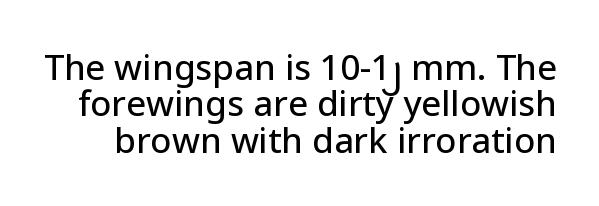
{"serif": "no", "italic": "no", "width": "normal", "stroke_contrast": "low", "x_height": "medium", "monospaced": "no", "underline": "no", "line_spacing": "tight", "line_spacing_ratio": 1.04, "letter_spacing": "normal", "letter_spacing_em": 0.0, "glyph_px": 35}
